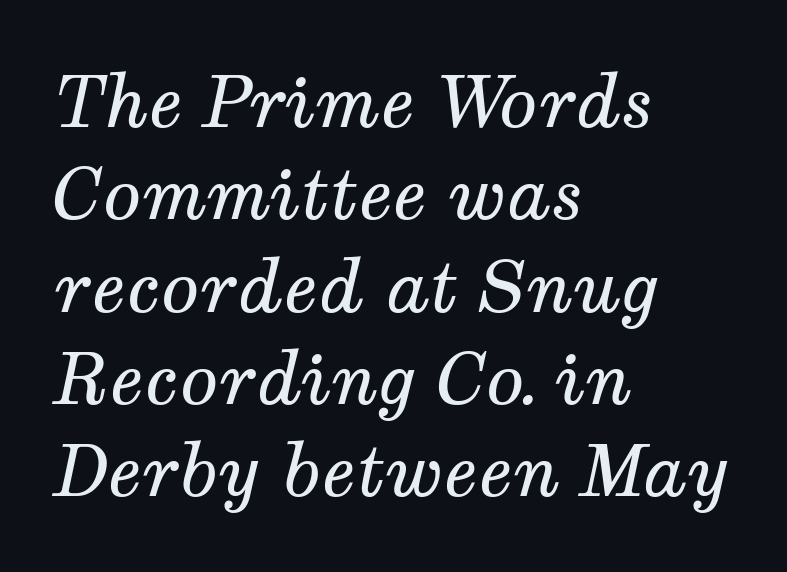
The image shows 71 px regular-weight serif type, italic (leaning right); set left-aligned, normal line spacing (1.3x), normal letter spacing, not underlined; medium stroke contrast and a medium x-height.
